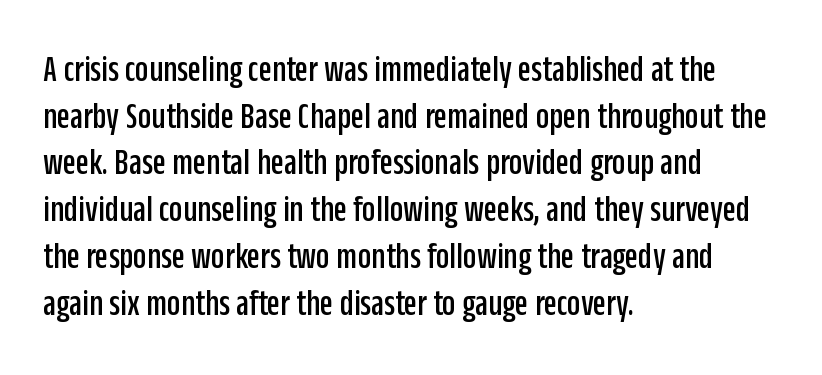
The image shows 38 px condensed sans-serif type, upright; set left-aligned, line spacing 1.23x, normal letter spacing, not underlined; low stroke contrast and a large x-height.
